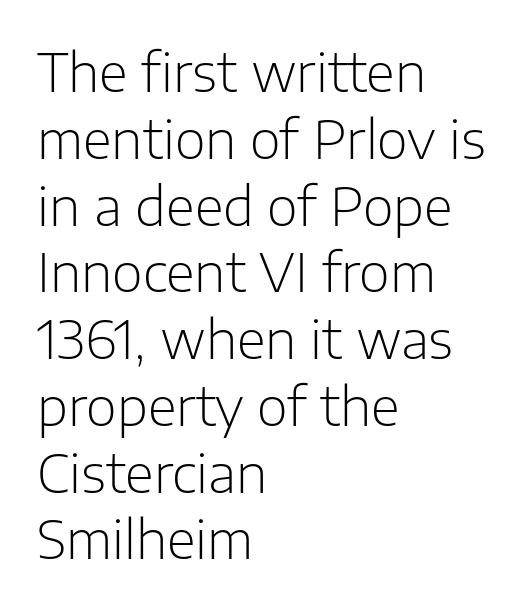
{"serif": "no", "italic": "no", "bold": "no", "weight": "light", "width": "normal", "stroke_contrast": "low", "x_height": "medium", "monospaced": "no", "underline": "no", "align": "left", "line_spacing": "normal", "line_spacing_ratio": 1.26, "letter_spacing": "normal", "letter_spacing_em": 0.0, "glyph_px": 53}
